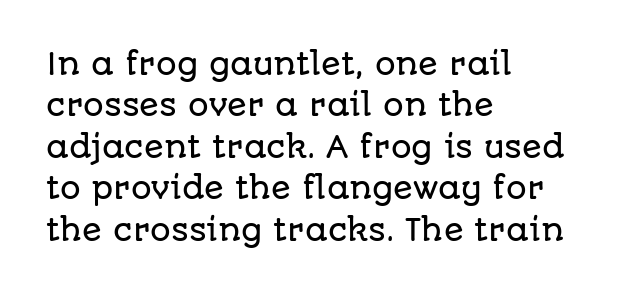
Q: Is the text italic (slanted)? A: No, it is upright.
Q: Is the typeface a serif or a sans-serif typeface? A: Sans-serif.
Q: Is the text underlined? A: No.
Q: How is the paragraph aligned? A: Left-aligned.
Q: Is the spacing between letters normal or unusually wide? A: Normal.
Q: Is the spacing between lines tight, normal or loose? A: Normal.
Q: Width (condensed, normal, or wide)? A: Normal.
Q: Stroke contrast? A: Low.
Q: x-height? A: Large.
Q: Monospaced? A: No.
